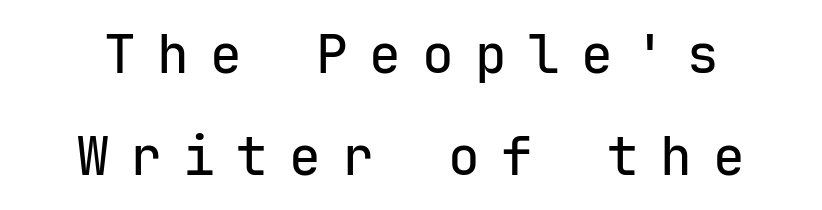
{"serif": "no", "italic": "no", "width": "normal", "stroke_contrast": "low", "x_height": "medium", "monospaced": "yes", "underline": "no", "align": "center", "line_spacing": "loose", "line_spacing_ratio": 1.93, "letter_spacing": "wide", "letter_spacing_em": 0.4, "glyph_px": 53}
